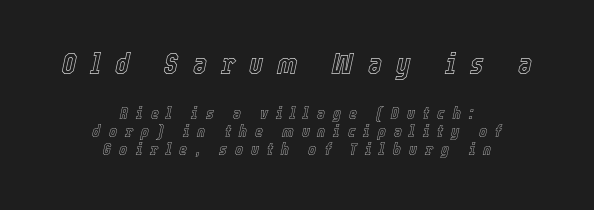
{"italic": "yes", "lean": "right", "slant_degrees": 12, "width": "condensed", "x_height": "medium", "monospaced": "no", "underline": "no", "align": "center", "line_spacing": "tight", "line_spacing_ratio": 1.04, "letter_spacing": "wide", "letter_spacing_em": 0.47, "larger_block": "first", "size_ratio": 1.76, "glyph_px": 30}
